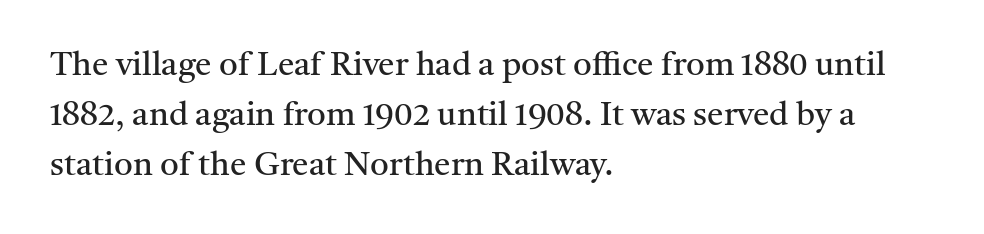
You could not count columns in this text — the font is proportionally spaced. A typesetter would call this leading conventional body-copy spacing. Where is the straight margin? On the left. The font family rendered here belongs to the serif group.
